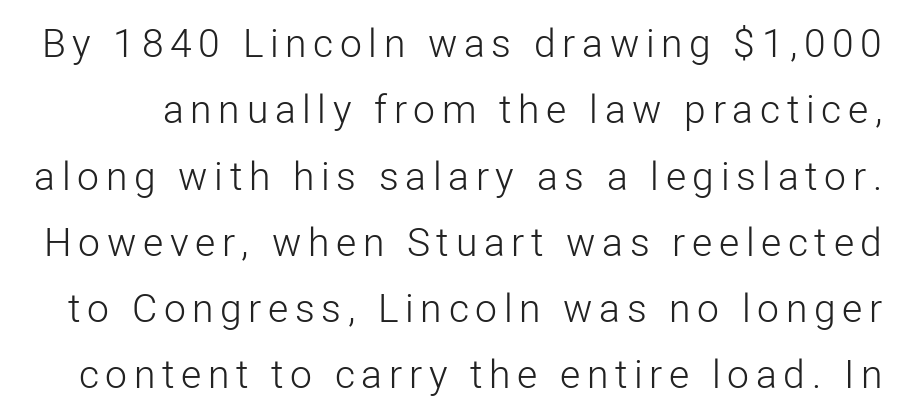
The image shows 39 px light sans-serif type, upright; set normal line spacing (1.7x), not underlined; low stroke contrast and a medium x-height.
